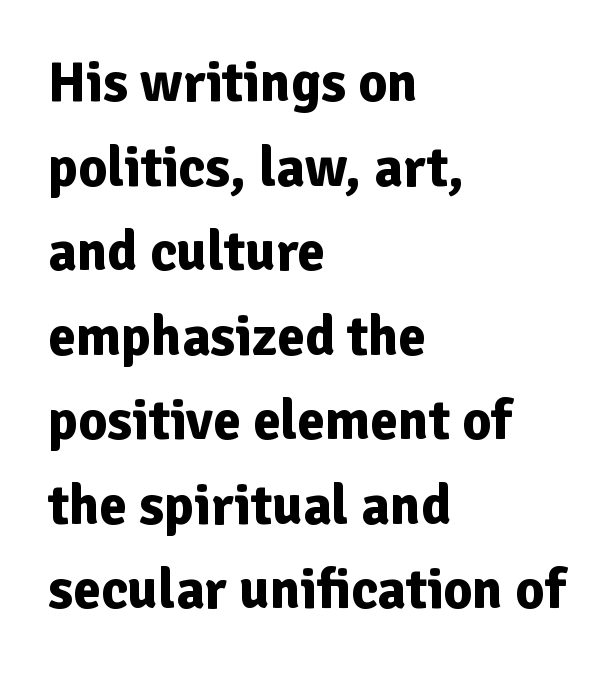
Line starts are locked; line ends wander. A typesetter would call this proportional, since set widths differ per character. Typographic density is high because the face is bold. The rendering uses a moderate line-height, typical for paragraphs. Is there any slant? The stems are plumb.
